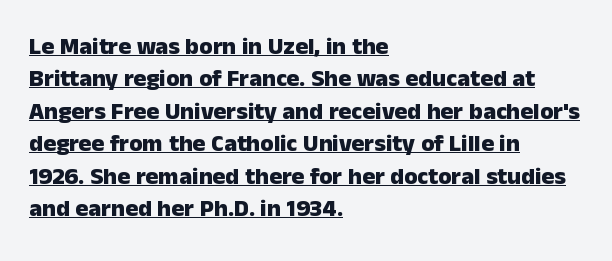
The image shows 24 px bold type, upright; set left-aligned, normal line spacing (1.35x), normal letter spacing, underlined.
